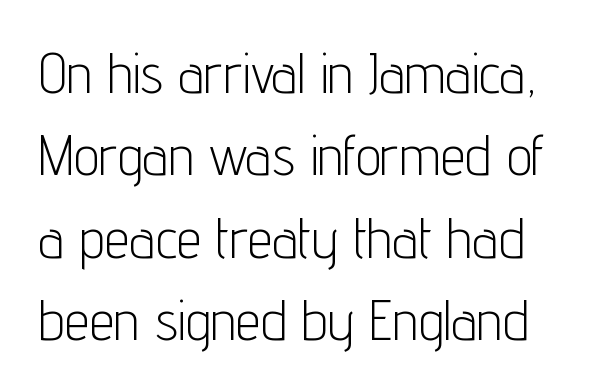
Q: Is the text bold? A: No.
Q: Is the text italic (slanted)? A: No, it is upright.
Q: Is the typeface a serif or a sans-serif typeface? A: Sans-serif.
Q: Is the text underlined? A: No.
Q: Is the spacing between letters normal or unusually wide? A: Normal.
Q: Is the spacing between lines tight, normal or loose? A: Normal.
Q: Width (condensed, normal, or wide)? A: Condensed.
Q: Stroke contrast? A: Low.
Q: x-height? A: Medium.
Q: Monospaced? A: No.
